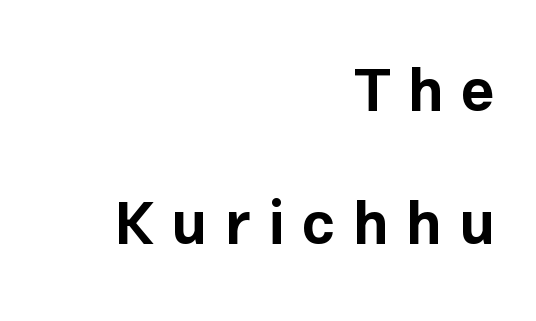
Line spacing here is loose. The typesetting leans heavy: a genuine bold. Tracking value appears strongly positive — letters spread wide. Notice how the passage keeps a crisp vertical edge on the right only.
